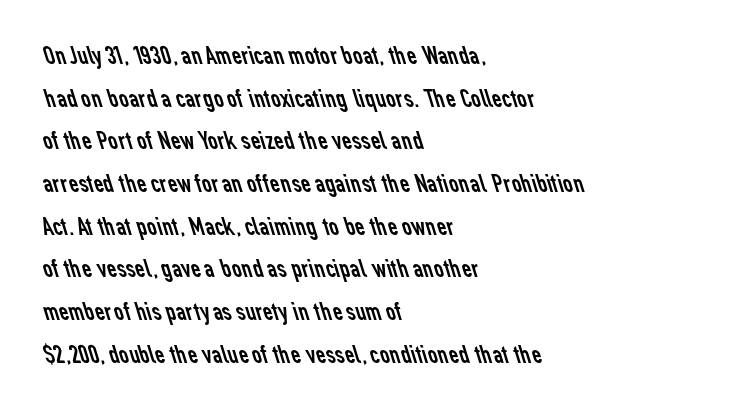
This rendering leaves character spacing at its baseline value. The space directly below the letters is spotless. Does the copy run flush right? No — it runs flush left. A typesetter would call this leading conventional body-copy spacing. Stems and bowls with no extra thickness — not bold.
